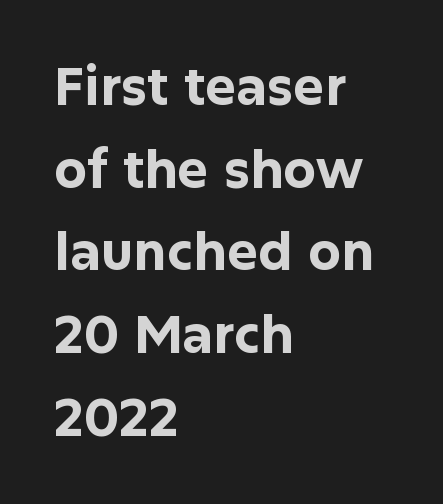
{"serif": "no", "italic": "no", "bold": "yes", "weight": "bold", "width": "normal", "stroke_contrast": "low", "x_height": "medium", "monospaced": "no", "underline": "no", "align": "left", "line_spacing": "normal", "line_spacing_ratio": 1.59, "letter_spacing": "normal", "letter_spacing_em": 0.0, "glyph_px": 52}
